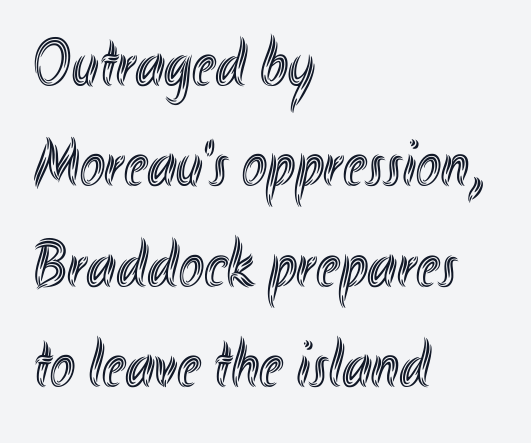
{"width": "condensed", "x_height": "small", "monospaced": "no", "underline": "no", "align": "left", "line_spacing": "normal", "line_spacing_ratio": 1.5, "letter_spacing": "normal", "letter_spacing_em": 0.0, "glyph_px": 67}
